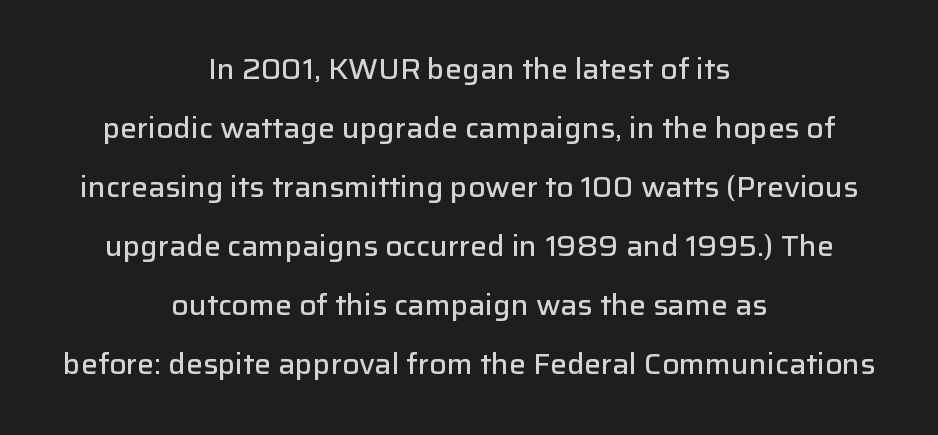
{"serif": "no", "italic": "no", "bold": "semi", "weight": "semibold", "width": "normal", "stroke_contrast": "low", "x_height": "medium", "monospaced": "no", "underline": "no", "align": "center", "line_spacing": "loose", "line_spacing_ratio": 2.11, "letter_spacing": "normal", "letter_spacing_em": 0.0, "glyph_px": 28}
